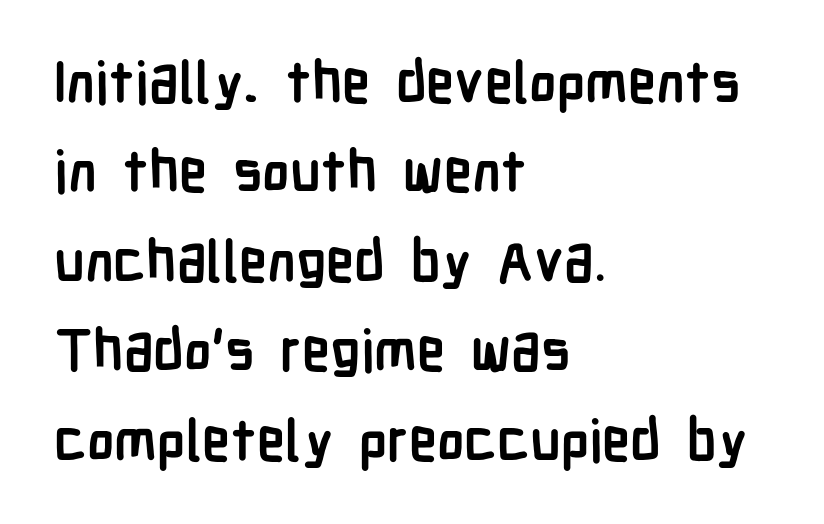
Q: Is the text bold? A: Yes.
Q: Is the text italic (slanted)? A: No, it is upright.
Q: Is the typeface a serif or a sans-serif typeface? A: Sans-serif.
Q: Is the text underlined? A: No.
Q: How is the paragraph aligned? A: Left-aligned.
Q: Is the spacing between letters normal or unusually wide? A: Normal.
Q: Is the spacing between lines tight, normal or loose? A: Normal.
Q: Width (condensed, normal, or wide)? A: Condensed.
Q: Stroke contrast? A: Low.
Q: x-height? A: Medium.
Q: Monospaced? A: No.
